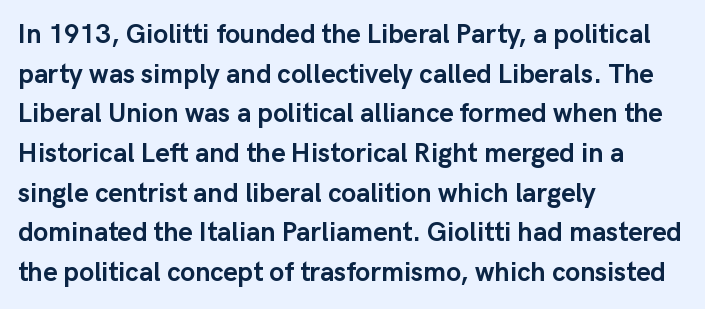
{"italic": "no", "bold": "yes", "underline": "no", "align": "left", "line_spacing": "normal", "line_spacing_ratio": 1.47, "letter_spacing": "normal", "letter_spacing_em": 0.0, "glyph_px": 27}
